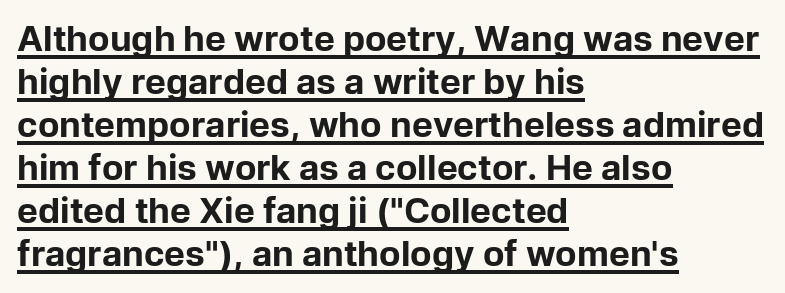
Q: Is the text bold? A: Yes.
Q: Is the text italic (slanted)? A: No, it is upright.
Q: Is the typeface a serif or a sans-serif typeface? A: Sans-serif.
Q: Is the text underlined? A: Yes.
Q: How is the paragraph aligned? A: Left-aligned.
Q: Is the spacing between letters normal or unusually wide? A: Normal.
Q: Width (condensed, normal, or wide)? A: Normal.
Q: Stroke contrast? A: Low.
Q: x-height? A: Medium.
Q: Monospaced? A: No.
